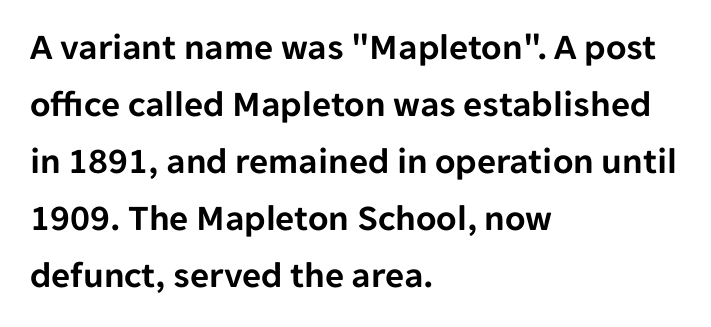
The image shows 37 px sans-serif type, upright; set left-aligned, normal line spacing (1.54x), normal letter spacing, not underlined; low stroke contrast and a medium x-height.
